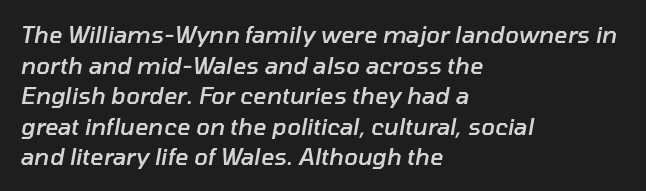
The image shows 23 px text type, italic (leaning right); set left-aligned, normal line spacing (1.33x), normal letter spacing, not underlined.
